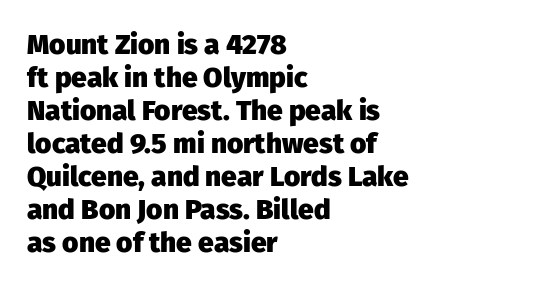
Q: Is the text bold? A: Yes.
Q: Is the text italic (slanted)? A: No, it is upright.
Q: Is the typeface a serif or a sans-serif typeface? A: Sans-serif.
Q: Is the text underlined? A: No.
Q: How is the paragraph aligned? A: Left-aligned.
Q: Is the spacing between letters normal or unusually wide? A: Normal.
Q: Width (condensed, normal, or wide)? A: Normal.
Q: Stroke contrast? A: Low.
Q: x-height? A: Medium.
Q: Monospaced? A: No.
